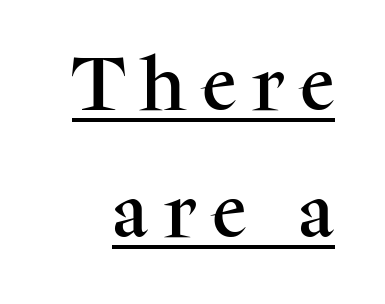
The image shows 59 px serif type, upright; set loose line spacing (2.16x), unusually wide letter spacing (+0.26 em), underlined; medium stroke contrast and a medium x-height.
